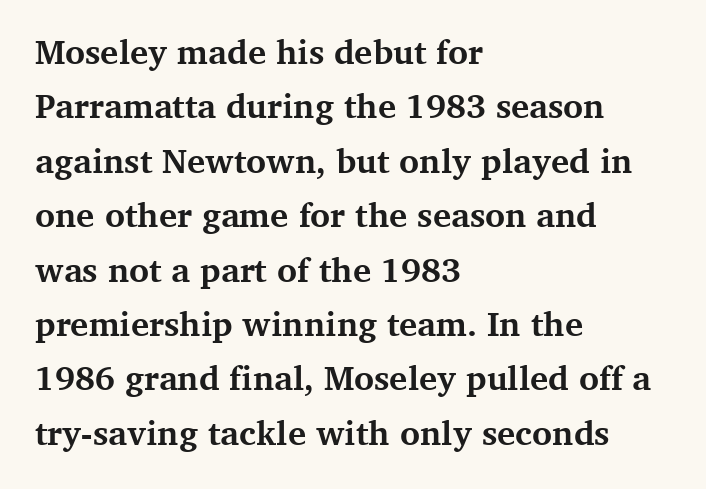
Q: Is the text bold? A: Yes.
Q: Is the text italic (slanted)? A: No, it is upright.
Q: Is the typeface a serif or a sans-serif typeface? A: Serif.
Q: Is the text underlined? A: No.
Q: How is the paragraph aligned? A: Left-aligned.
Q: Is the spacing between letters normal or unusually wide? A: Normal.
Q: Is the spacing between lines tight, normal or loose? A: Normal.
Q: Width (condensed, normal, or wide)? A: Normal.
Q: Stroke contrast? A: Medium.
Q: x-height? A: Medium.
Q: Monospaced? A: No.
